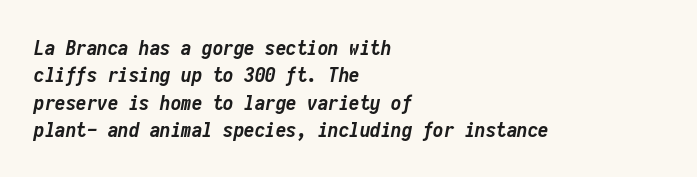
{"italic": "yes", "lean": "right", "slant_degrees": 10, "bold": "yes", "underline": "no", "align": "left", "line_spacing": "normal", "line_spacing_ratio": 1.3, "letter_spacing": "normal", "letter_spacing_em": 0.0, "glyph_px": 21}
